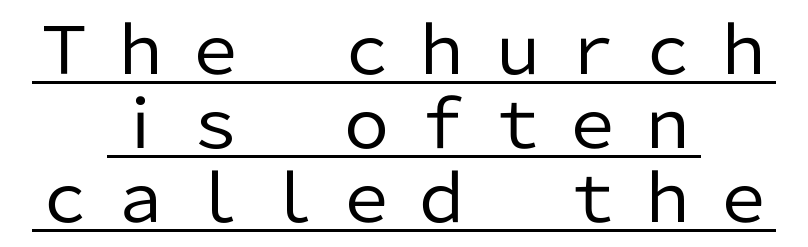
{"serif": "no", "italic": "no", "bold": "no", "weight": "regular", "width": "normal", "stroke_contrast": "low", "x_height": "medium", "monospaced": "no", "underline": "yes", "align": "center", "line_spacing": "tight", "line_spacing_ratio": 1.14, "glyph_px": 65}
